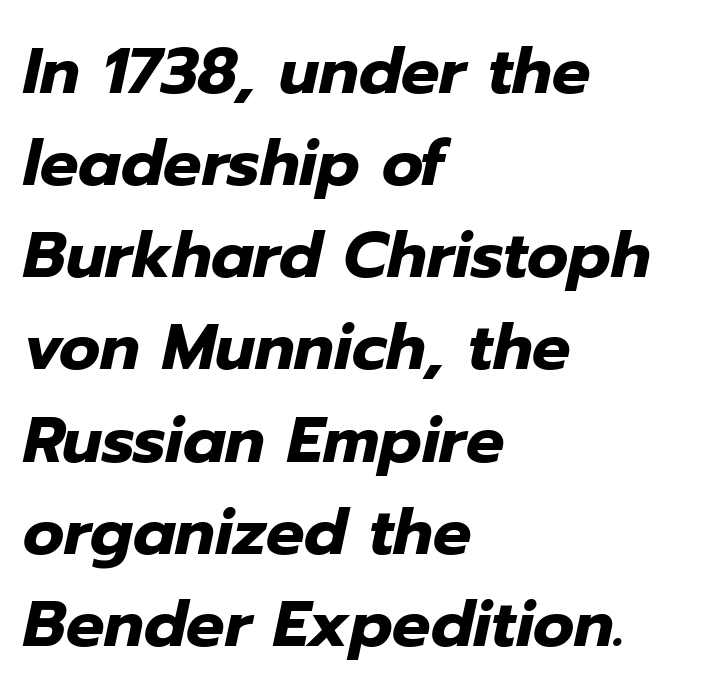
Spacing between characters is what you'd get straight out of the box. The axis of the letterforms is tilted away from vertical. Do the characters align in a grid? No, the font is proportional. The area under the type is left untouched. The letters are bold, with thick, heavy strokes. The leading is moderate, giving the passage an even texture.
